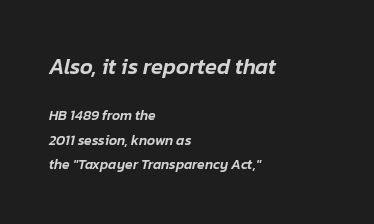
{"italic": "yes", "lean": "right", "slant_degrees": 12, "underline": "no", "align": "left", "line_spacing_ratio": 1.72, "letter_spacing": "normal", "letter_spacing_em": 0.0, "larger_block": "first", "size_ratio": 1.57, "glyph_px": 22}
